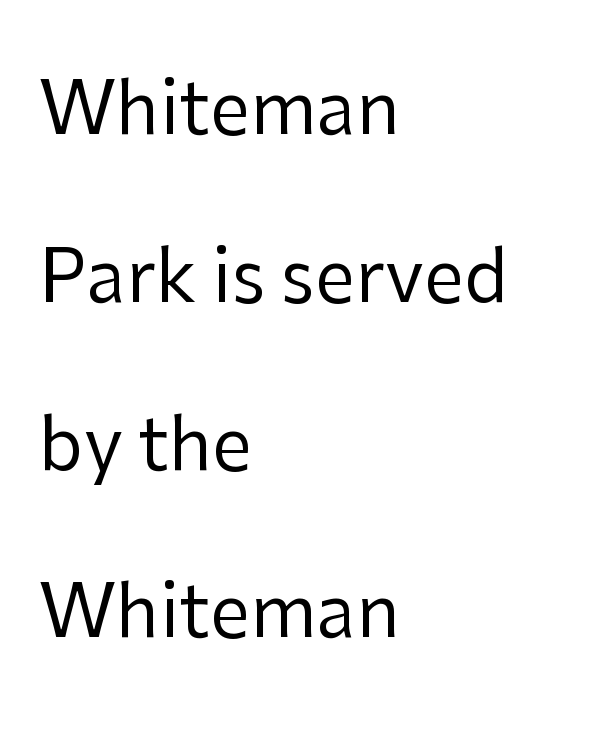
{"serif": "no", "italic": "no", "bold": "no", "weight": "regular", "width": "normal", "stroke_contrast": "low", "x_height": "medium", "monospaced": "no", "underline": "no", "align": "left", "line_spacing": "loose", "line_spacing_ratio": 2.33, "letter_spacing": "normal", "letter_spacing_em": 0.0, "glyph_px": 72}
